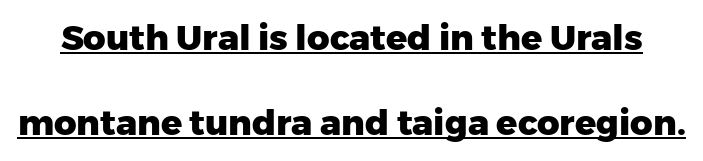
{"serif": "no", "italic": "no", "bold": "yes", "weight": "heavy", "width": "normal", "stroke_contrast": "low", "x_height": "medium", "monospaced": "no", "underline": "yes", "line_spacing": "loose", "line_spacing_ratio": 2.43, "letter_spacing": "normal", "letter_spacing_em": 0.0, "glyph_px": 35}
